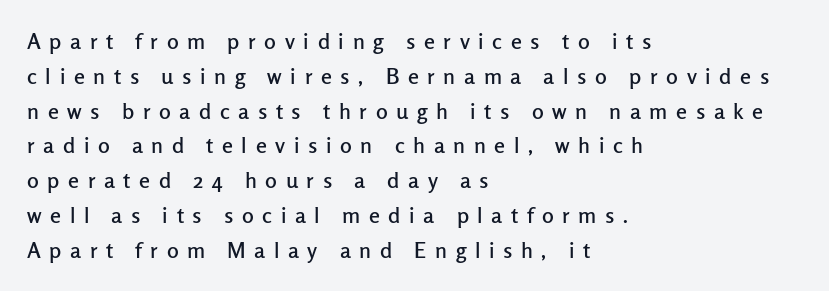
The image shows 22 px text type, upright; set left-aligned, normal line spacing (1.58x), unusually wide letter spacing (+0.39 em), not underlined.
